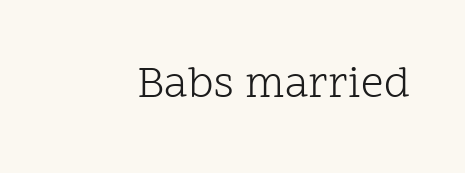
The image shows 45 px light serif type, upright; set normal letter spacing, not underlined; low stroke contrast and a medium x-height.
